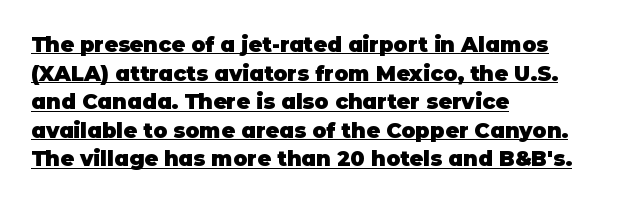
Vertical strokes here are truly vertical. The line-height multiplier appears to be the usual default. Teacher's note: observe the even left margin — that is flush-left alignment. Observe the ordinary spacing: letters are neighbours, not strangers. I'd describe the lettering as bold — thick and assertive.
